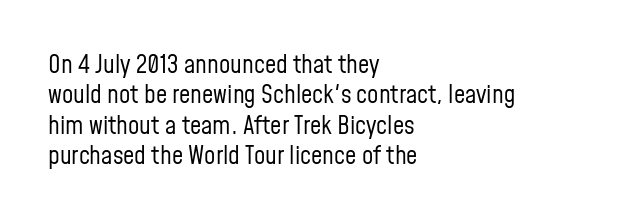
{"italic": "no", "bold": "no", "underline": "no", "align": "left", "line_spacing_ratio": 1.22, "letter_spacing": "normal", "letter_spacing_em": 0.0, "glyph_px": 25}
